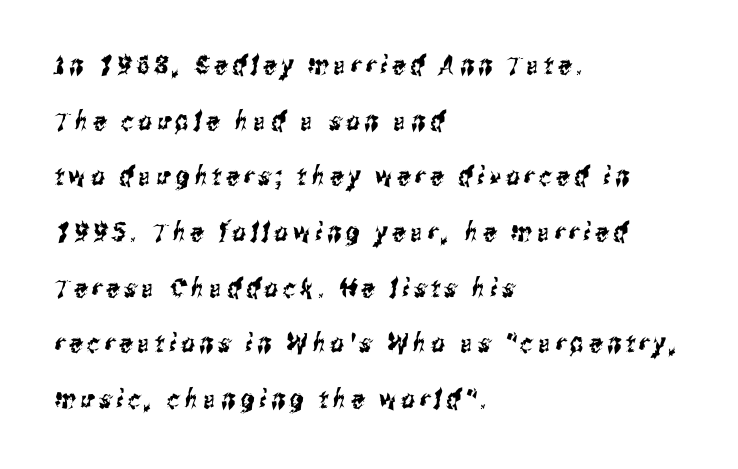
{"underline": "no", "align": "left", "line_spacing": "loose", "line_spacing_ratio": 2.14, "glyph_px": 26}
